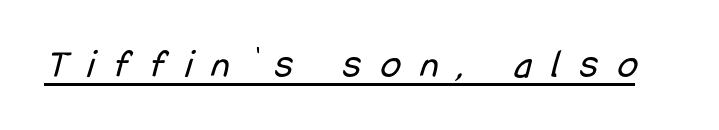
Q: Is the text bold? A: No.
Q: Is the typeface a serif or a sans-serif typeface? A: Sans-serif.
Q: Is the text underlined? A: Yes.
Q: Is the spacing between letters normal or unusually wide? A: Unusually wide.
Q: Width (condensed, normal, or wide)? A: Condensed.
Q: Stroke contrast? A: Low.
Q: x-height? A: Medium.
Q: Monospaced? A: No.
